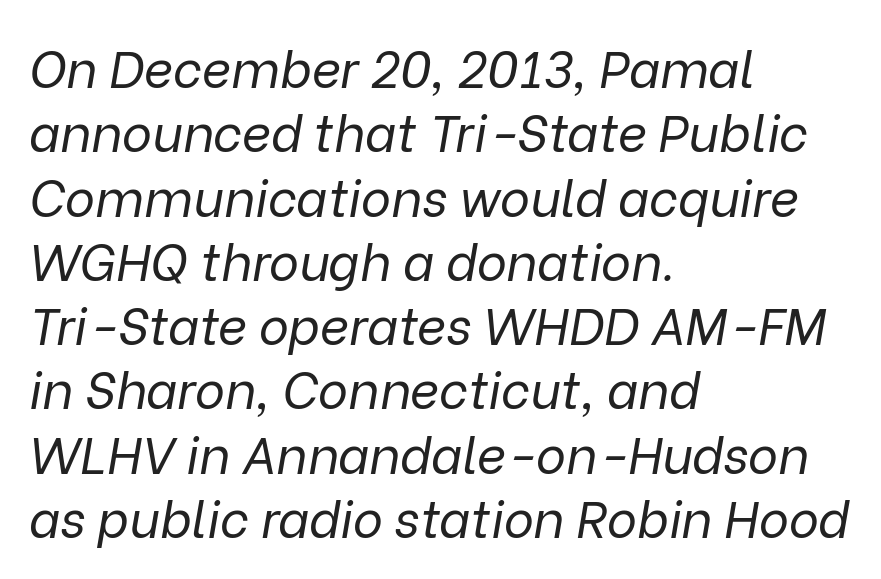
The image shows 51 px regular-weight type, italic (leaning right); set left-aligned, normal line spacing (1.26x), normal letter spacing, not underlined; low stroke contrast and a medium x-height.
